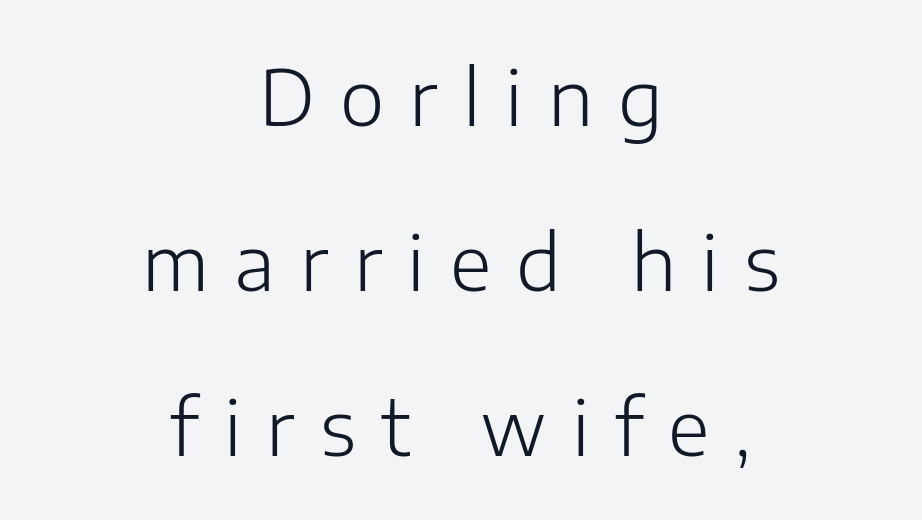
{"serif": "no", "italic": "no", "bold": "no", "weight": "light", "width": "normal", "stroke_contrast": "low", "x_height": "medium", "monospaced": "no", "underline": "no", "align": "center", "line_spacing": "loose", "line_spacing_ratio": 2.17, "letter_spacing": "wide", "letter_spacing_em": 0.33, "glyph_px": 76}
